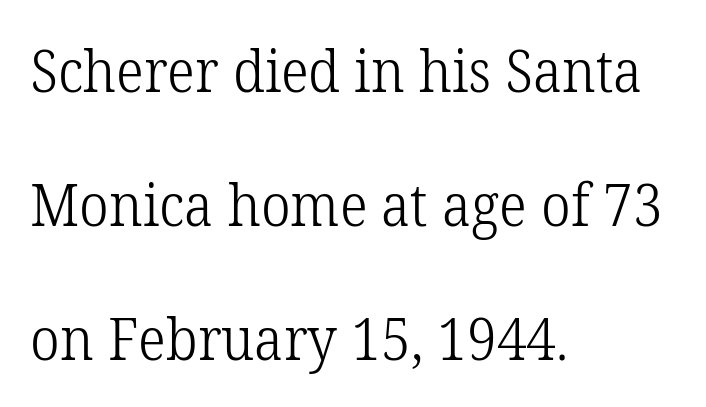
{"serif": "yes", "italic": "no", "bold": "no", "weight": "light", "width": "normal", "stroke_contrast": "low", "x_height": "medium", "monospaced": "no", "underline": "no", "align": "left", "line_spacing": "loose", "line_spacing_ratio": 2.31, "letter_spacing": "normal", "letter_spacing_em": 0.0, "glyph_px": 58}
